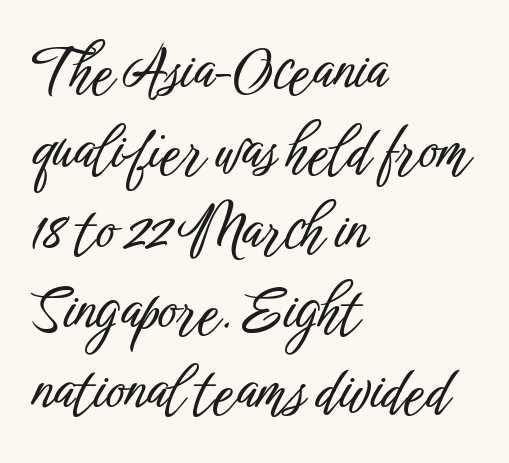
Does the copy run flush right? No — it runs flush left. Notice how descenders clear the ascenders below comfortably — that's standard leading. You could not count columns in this text — the font is proportionally spaced. The glyphs are unaccompanied by any horizontal stroke below them. Is the letter spacing exaggerated? No — it looks like the ordinary default.
